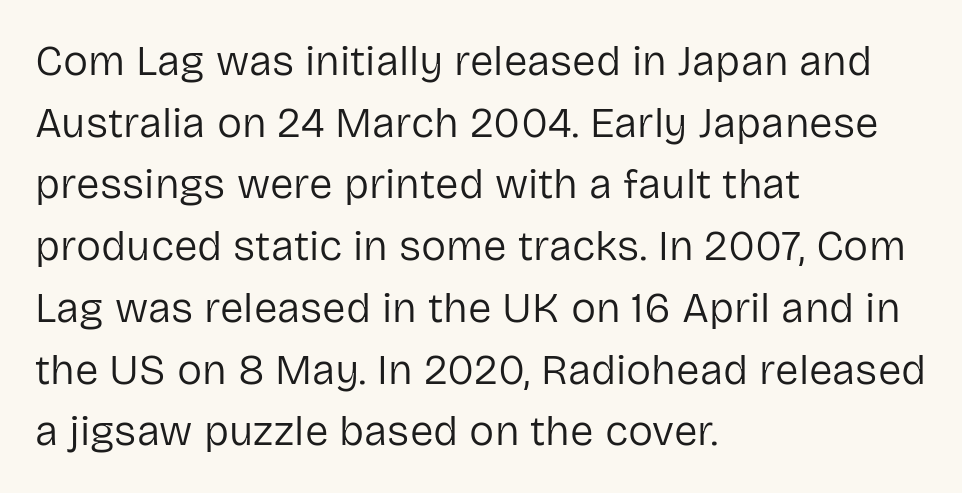
Q: Is the text bold? A: No.
Q: Is the text italic (slanted)? A: No, it is upright.
Q: Is the typeface a serif or a sans-serif typeface? A: Sans-serif.
Q: Is the text underlined? A: No.
Q: How is the paragraph aligned? A: Left-aligned.
Q: Is the spacing between letters normal or unusually wide? A: Normal.
Q: Is the spacing between lines tight, normal or loose? A: Normal.
Q: Width (condensed, normal, or wide)? A: Normal.
Q: Stroke contrast? A: Low.
Q: x-height? A: Medium.
Q: Monospaced? A: No.
